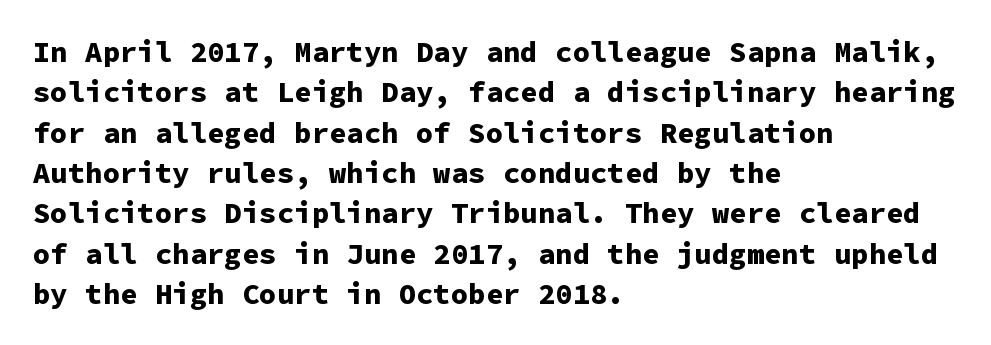
{"serif": "no", "italic": "no", "bold": "yes", "weight": "bold", "width": "normal", "stroke_contrast": "low", "x_height": "medium", "monospaced": "yes", "underline": "no", "align": "left", "line_spacing": "normal", "line_spacing_ratio": 1.39, "letter_spacing": "normal", "letter_spacing_em": 0.0, "glyph_px": 29}
